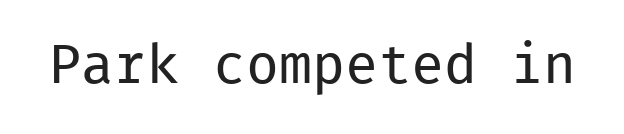
Q: Is the text bold? A: No.
Q: Is the text italic (slanted)? A: No, it is upright.
Q: Is the typeface a serif or a sans-serif typeface? A: Sans-serif.
Q: Is the text underlined? A: No.
Q: Is the spacing between letters normal or unusually wide? A: Normal.
Q: Width (condensed, normal, or wide)? A: Normal.
Q: Stroke contrast? A: Low.
Q: x-height? A: Medium.
Q: Monospaced? A: Yes.
